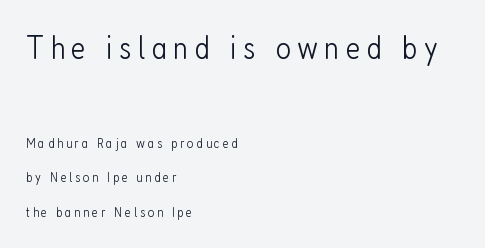
A typesetter would mark this as roman, not italic. Each new line begins a long way beneath the previous one. Two sizes are in play, and the larger belongs to the first block. Examine the stroke ends and you'll find no serifs.
